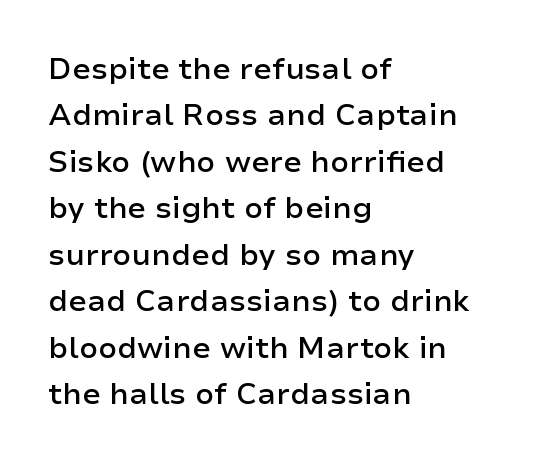
{"serif": "no", "italic": "no", "bold": "semi", "weight": "semibold", "width": "normal", "stroke_contrast": "low", "x_height": "medium", "monospaced": "no", "underline": "no", "align": "left", "line_spacing": "normal", "line_spacing_ratio": 1.55, "letter_spacing": "normal", "letter_spacing_em": 0.0, "glyph_px": 30}
